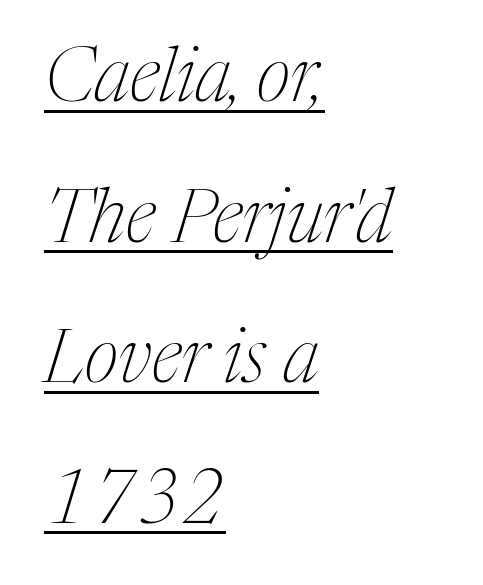
Q: Is the text bold? A: No.
Q: Is the text italic (slanted)? A: Yes, it leans right by about 17 degrees.
Q: Is the typeface a serif or a sans-serif typeface? A: Serif.
Q: Is the text underlined? A: Yes.
Q: How is the paragraph aligned? A: Left-aligned.
Q: Is the spacing between letters normal or unusually wide? A: Normal.
Q: Is the spacing between lines tight, normal or loose? A: Loose.
Q: Width (condensed, normal, or wide)? A: Condensed.
Q: Stroke contrast? A: Medium.
Q: x-height? A: Medium.
Q: Monospaced? A: No.
